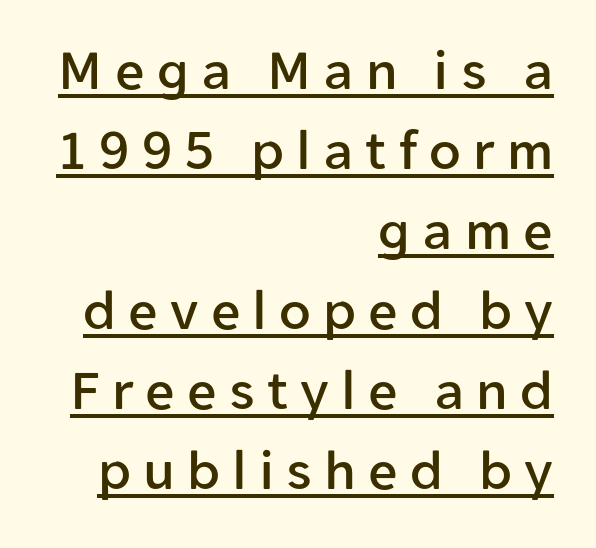
Does the leading feel generous? No, just average. Does extra space separate the letters? Yes, quite a lot of it. Grotesque or geometric, the face here clearly has no serifs. Does the lettering tilt? It doesn't — this is upright.
